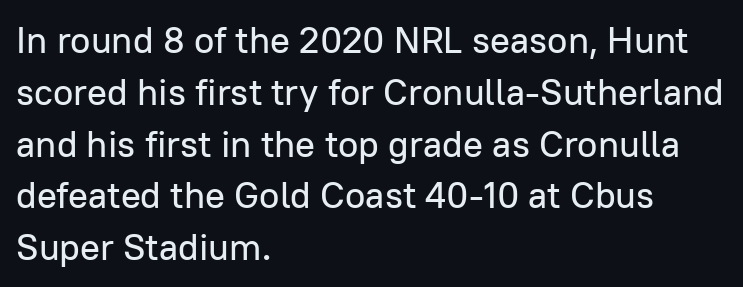
The image shows 37 px sans-serif type, upright; set left-aligned, normal line spacing (1.4x), normal letter spacing, not underlined; low stroke contrast and a medium x-height.
